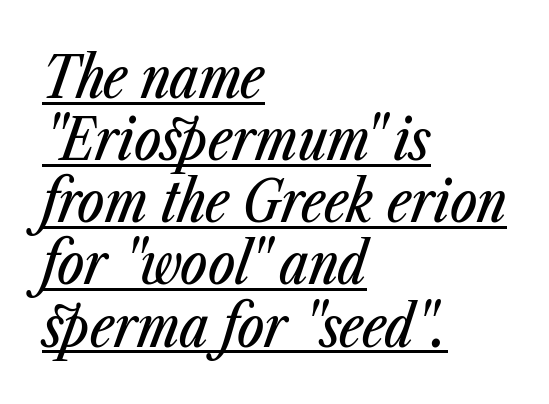
{"italic": "yes", "lean": "right", "slant_degrees": 23, "width": "condensed", "stroke_contrast": "low", "x_height": "medium", "monospaced": "no", "underline": "yes", "align": "left", "line_spacing": "tight", "line_spacing_ratio": 1.09, "letter_spacing": "normal", "letter_spacing_em": 0.0, "glyph_px": 57}
